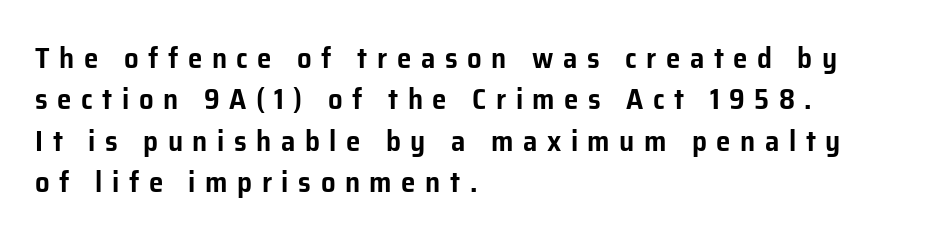
{"serif": "no", "italic": "no", "width": "normal", "stroke_contrast": "low", "x_height": "medium", "monospaced": "no", "underline": "no", "align": "left", "line_spacing": "normal", "line_spacing_ratio": 1.43, "letter_spacing": "wide", "letter_spacing_em": 0.33, "glyph_px": 29}
